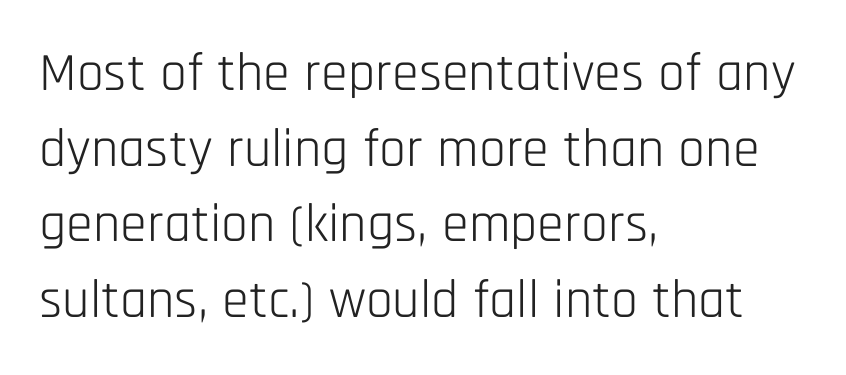
{"serif": "no", "italic": "no", "bold": "no", "weight": "light", "width": "condensed", "stroke_contrast": "low", "x_height": "large", "monospaced": "no", "underline": "no", "align": "left", "line_spacing": "normal", "line_spacing_ratio": 1.4, "letter_spacing": "normal", "letter_spacing_em": 0.0, "glyph_px": 54}
